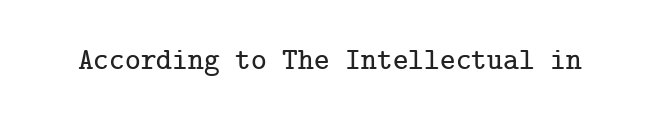
{"serif": "yes", "italic": "no", "width": "normal", "stroke_contrast": "low", "x_height": "medium", "underline": "no", "letter_spacing": "normal", "letter_spacing_em": 0.0, "glyph_px": 30}
